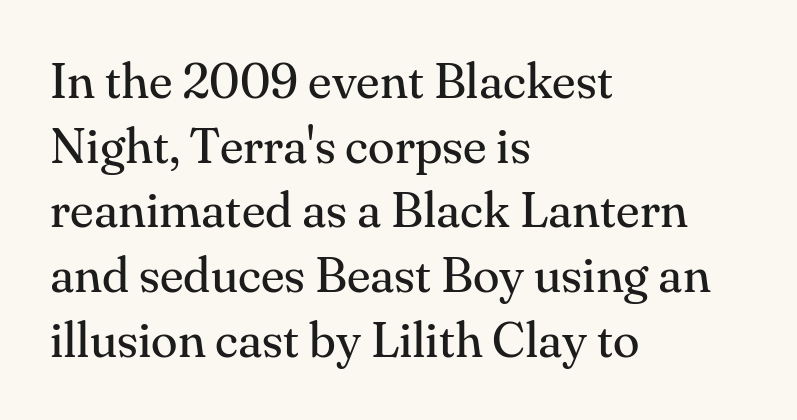
{"serif": "yes", "italic": "no", "bold": "no", "weight": "regular", "width": "normal", "stroke_contrast": "medium", "x_height": "small", "monospaced": "no", "underline": "no", "align": "left", "line_spacing": "normal", "line_spacing_ratio": 1.32, "letter_spacing": "normal", "letter_spacing_em": 0.0, "glyph_px": 49}
